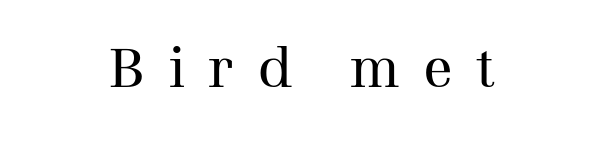
{"serif": "yes", "italic": "no", "bold": "no", "weight": "regular", "width": "normal", "stroke_contrast": "medium", "x_height": "medium", "monospaced": "no", "underline": "no", "align": "center", "letter_spacing": "wide", "letter_spacing_em": 0.42, "glyph_px": 55}
